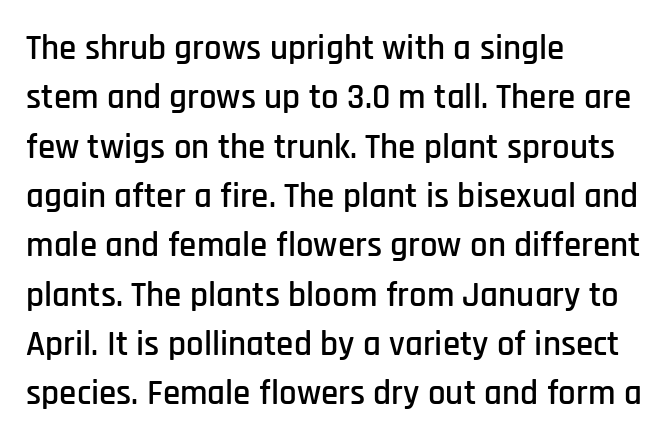
The image shows 35 px condensed sans-serif type, upright; set left-aligned, normal line spacing (1.41x), normal letter spacing, not underlined; low stroke contrast and a large x-height.
